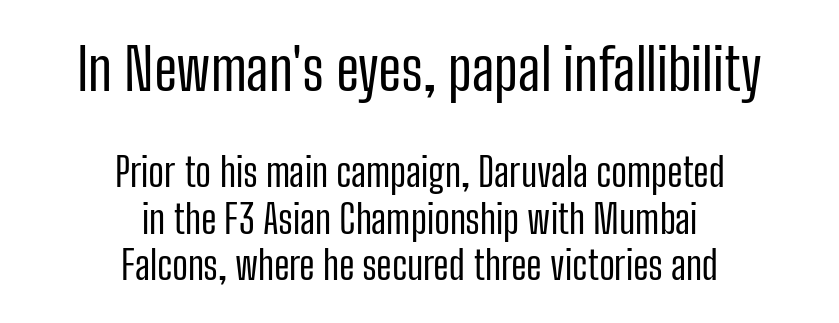
The image shows 58 px regular-weight, condensed sans-serif type, upright; set centered, line spacing 1.19x, normal letter spacing, not underlined; the first (top) block is 1.49x larger; low stroke contrast and a medium x-height.
